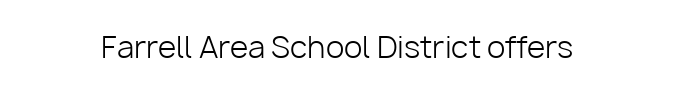
The image shows 30 px light sans-serif type, upright; set normal letter spacing, not underlined; low stroke contrast and a medium x-height.
